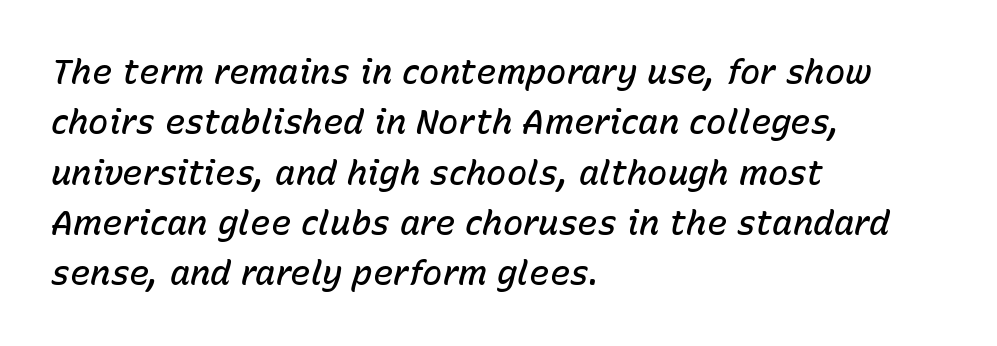
One-word summary of the alignment: left. Lines of text with bare space underneath. A typesetter would call this leading conventional body-copy spacing. These lines keep a tight, regular rhythm from letter to letter. A typesetter would mark this as italic. The rendering uses natural spacing where letterforms have individual widths.
